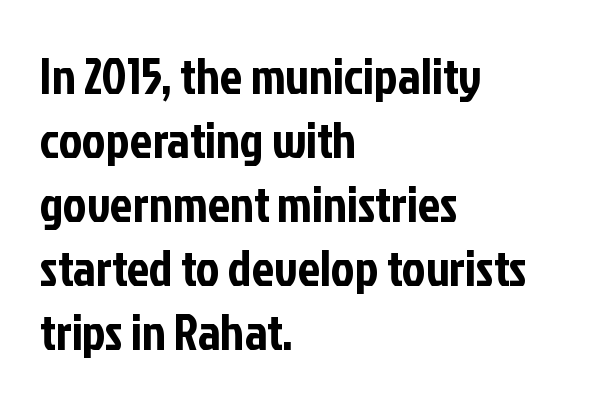
In CSS terms this would be text-align: left. Looks like regular typesetting: each glyph gets only the width it needs. Characters remain perfectly vertical along every line. A sans-serif font was chosen for this passage. Look at the tracking — it's just the regular setting, nothing added. Leading: standard.
